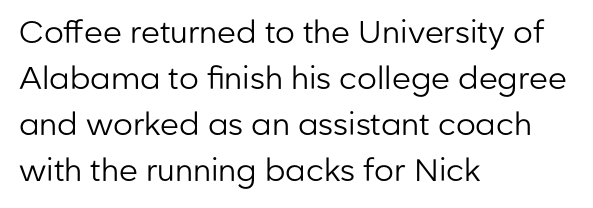
Q: Is the text bold? A: No.
Q: Is the text italic (slanted)? A: No, it is upright.
Q: Is the typeface a serif or a sans-serif typeface? A: Sans-serif.
Q: Is the text underlined? A: No.
Q: How is the paragraph aligned? A: Left-aligned.
Q: Is the spacing between letters normal or unusually wide? A: Normal.
Q: Is the spacing between lines tight, normal or loose? A: Normal.
Q: Width (condensed, normal, or wide)? A: Normal.
Q: Stroke contrast? A: Low.
Q: x-height? A: Medium.
Q: Monospaced? A: No.
